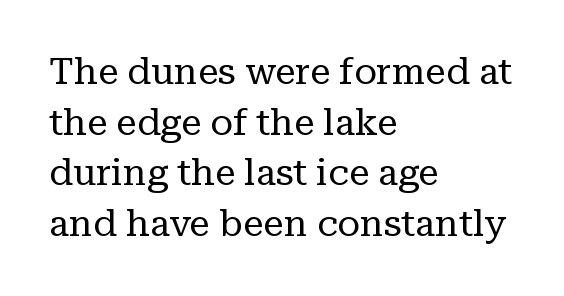
The image shows 37 px regular-weight serif type, upright; set left-aligned, normal line spacing (1.37x), normal letter spacing, not underlined; low stroke contrast and a medium x-height.
